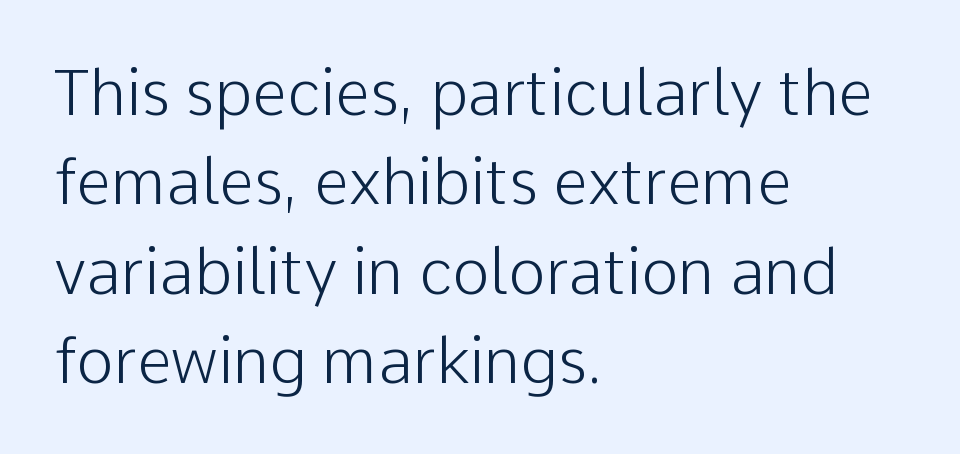
The image shows 63 px light sans-serif type, upright; set left-aligned, normal line spacing (1.42x), normal letter spacing, not underlined; low stroke contrast and a medium x-height.
